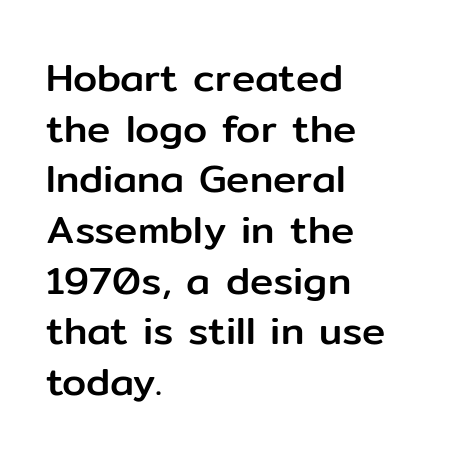
{"serif": "no", "italic": "no", "width": "normal", "stroke_contrast": "low", "x_height": "medium", "monospaced": "no", "underline": "no", "align": "left", "line_spacing": "normal", "line_spacing_ratio": 1.3, "letter_spacing": "normal", "letter_spacing_em": 0.0, "glyph_px": 39}
